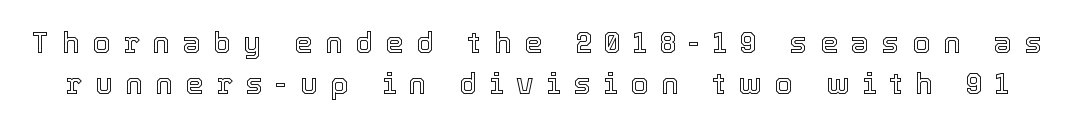
The image shows 29 px text type, upright; set normal line spacing (1.4x), unusually wide letter spacing (+0.44 em), not underlined; a medium x-height.
